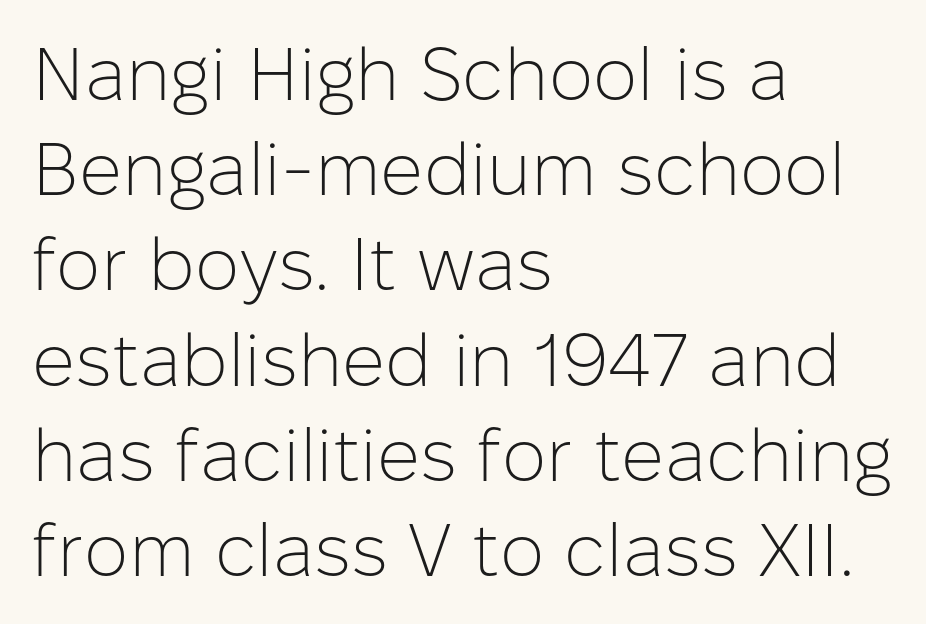
Q: Is the text bold? A: No.
Q: Is the text italic (slanted)? A: No, it is upright.
Q: Is the typeface a serif or a sans-serif typeface? A: Sans-serif.
Q: Is the text underlined? A: No.
Q: How is the paragraph aligned? A: Left-aligned.
Q: Is the spacing between letters normal or unusually wide? A: Normal.
Q: Is the spacing between lines tight, normal or loose? A: Normal.
Q: Width (condensed, normal, or wide)? A: Normal.
Q: Stroke contrast? A: Low.
Q: x-height? A: Medium.
Q: Monospaced? A: No.
